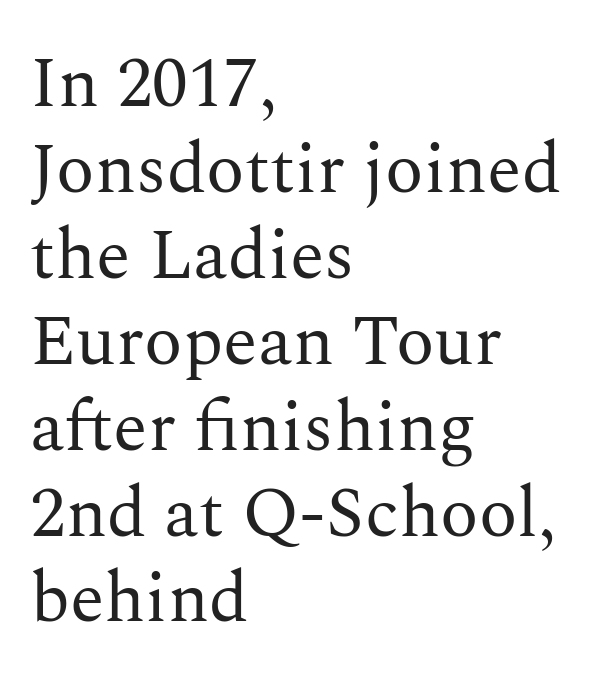
{"serif": "yes", "italic": "no", "bold": "no", "weight": "regular", "width": "normal", "stroke_contrast": "medium", "x_height": "medium", "monospaced": "no", "underline": "no", "align": "left", "line_spacing_ratio": 1.21, "letter_spacing": "normal", "letter_spacing_em": 0.0, "glyph_px": 71}
